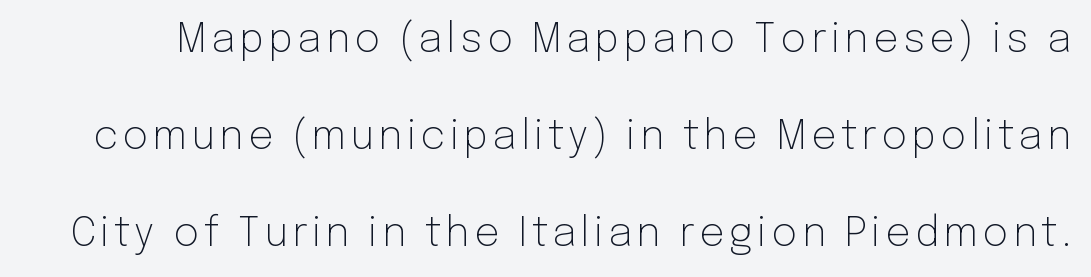
Q: Is the text bold? A: No.
Q: Is the text italic (slanted)? A: No, it is upright.
Q: Is the typeface a serif or a sans-serif typeface? A: Sans-serif.
Q: Is the text underlined? A: No.
Q: Is the spacing between lines tight, normal or loose? A: Loose.
Q: Width (condensed, normal, or wide)? A: Normal.
Q: Stroke contrast? A: Low.
Q: x-height? A: Medium.
Q: Monospaced? A: No.
